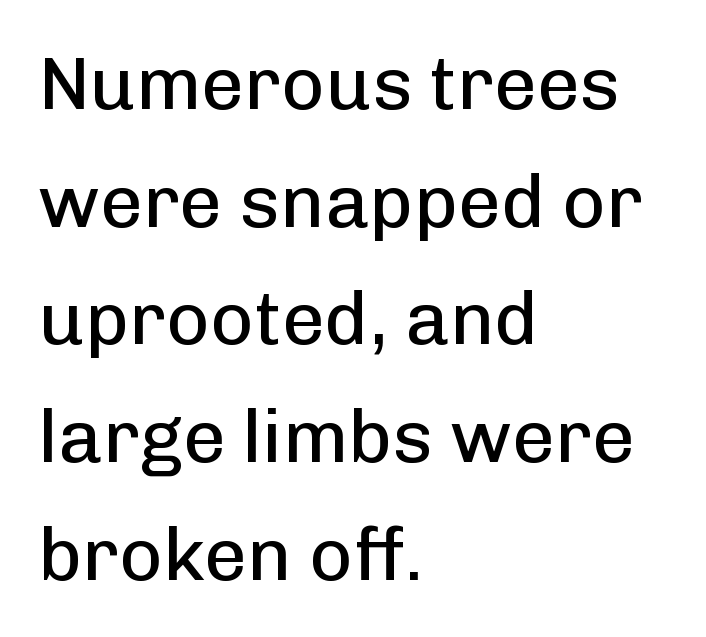
Tall strokes in this sample are plumb rather than angled. A bare baseline throughout the passage. The font family rendered here belongs to the sans-serif group. Students, note that the glyphs here touch the page at normal intervals.
